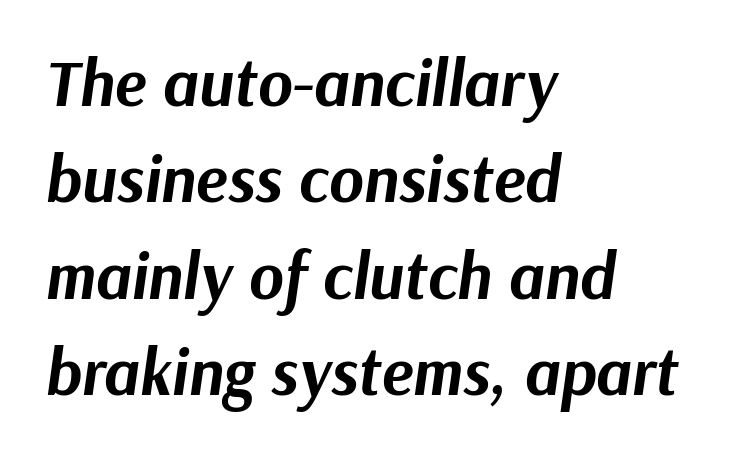
The image shows 66 px bold type, italic (leaning right); set left-aligned, normal line spacing (1.46x), normal letter spacing, not underlined; medium stroke contrast and a medium x-height.
